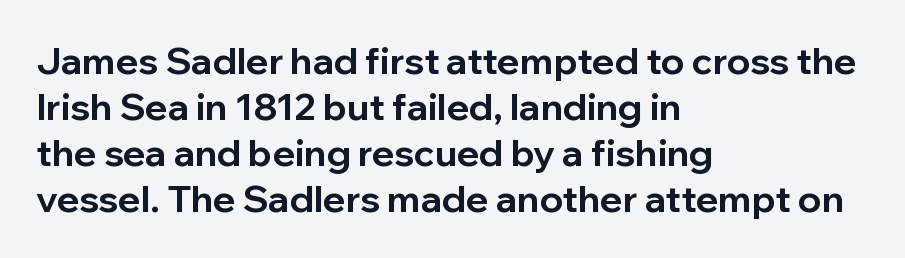
These lines are composed in type without serifs. You could not count columns in this text — the font is proportionally spaced. The paragraph has a hard left edge and a soft right edge. Standard letterfit; no display-style spreading of the glyphs. Emphasis by weight is at full strength: bold.
